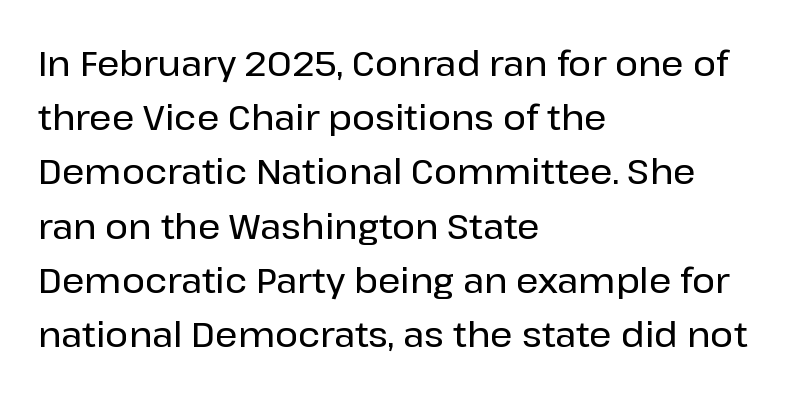
The image shows 35 px sans-serif type, upright; set left-aligned, normal line spacing (1.55x), normal letter spacing, not underlined; low stroke contrast and a medium x-height.
